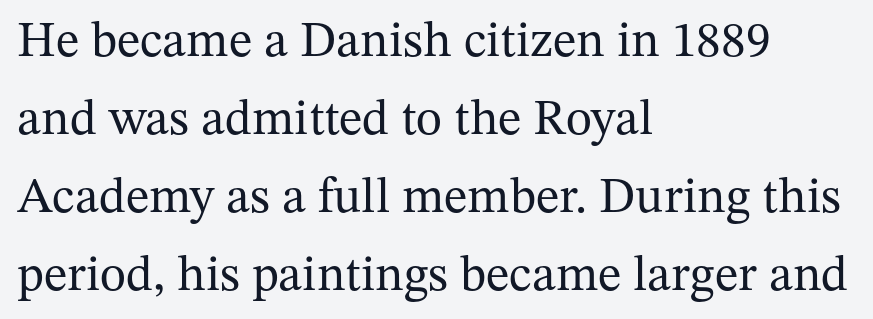
The image shows 50 px regular-weight serif type, upright; set left-aligned, normal line spacing (1.56x), normal letter spacing, not underlined; medium stroke contrast and a medium x-height.
